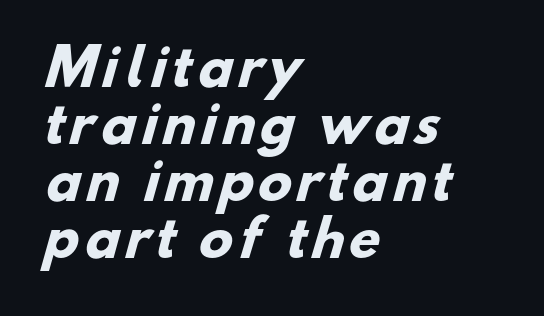
Baseline-to-baseline distance is barely more than the letter height. Each letter keeps its own natural width here, so spacing adapts to shape. The font is running at its bold setting. Has an underline been added? It has not.
